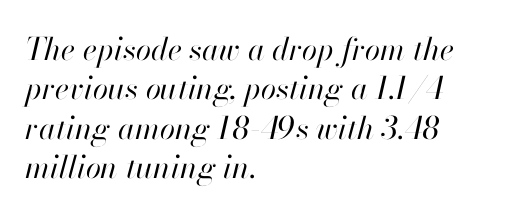
This sample has the flowing, uneven cadence of proportional lettering. Weight: regular or lighter. The designer left line spacing at the default. The passage shown is not underscored anywhere. The line texture is even and compact thanks to regular tracking. Yep, that's italic — everything's leaning.
